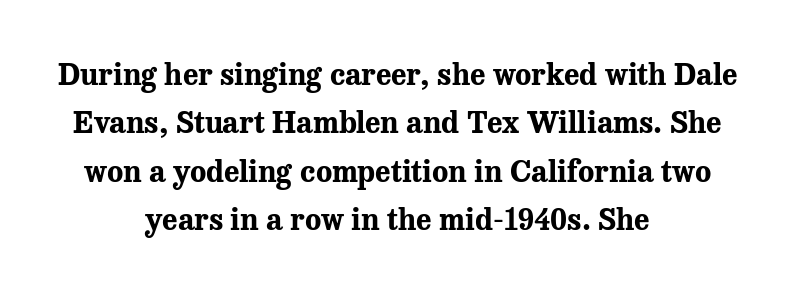
Q: Is the text bold? A: Yes.
Q: Is the text italic (slanted)? A: No, it is upright.
Q: Is the typeface a serif or a sans-serif typeface? A: Serif.
Q: Is the text underlined? A: No.
Q: How is the paragraph aligned? A: Centered.
Q: Is the spacing between letters normal or unusually wide? A: Normal.
Q: Is the spacing between lines tight, normal or loose? A: Normal.
Q: Width (condensed, normal, or wide)? A: Normal.
Q: Stroke contrast? A: Medium.
Q: x-height? A: Medium.
Q: Monospaced? A: No.
